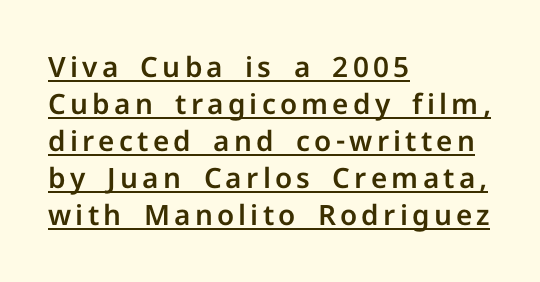
{"serif": "no", "italic": "no", "width": "normal", "stroke_contrast": "low", "x_height": "medium", "monospaced": "no", "underline": "yes", "align": "left", "line_spacing": "normal", "line_spacing_ratio": 1.32, "glyph_px": 28}
